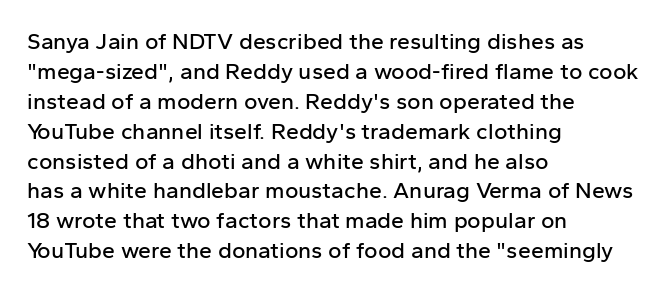
Q: Is the text italic (slanted)? A: No, it is upright.
Q: Is the text underlined? A: No.
Q: How is the paragraph aligned? A: Left-aligned.
Q: Is the spacing between letters normal or unusually wide? A: Normal.
Q: Is the spacing between lines tight, normal or loose? A: Normal.
